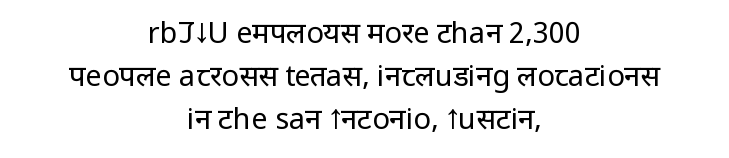
Q: Is the text bold? A: No.
Q: Is the text italic (slanted)? A: No, it is upright.
Q: Is the typeface a serif or a sans-serif typeface? A: Sans-serif.
Q: Is the text underlined? A: No.
Q: How is the paragraph aligned? A: Centered.
Q: Is the spacing between letters normal or unusually wide? A: Normal.
Q: Is the spacing between lines tight, normal or loose? A: Normal.
Q: Width (condensed, normal, or wide)? A: Condensed.
Q: Stroke contrast? A: Low.
Q: x-height? A: Large.
Q: Monospaced? A: No.
